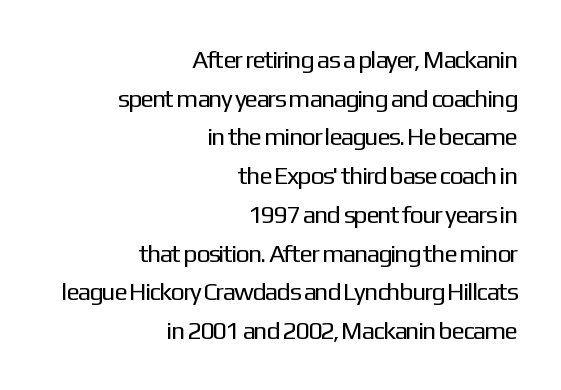
The image shows 25 px text type, upright; set right-aligned, normal line spacing (1.55x), normal letter spacing, not underlined.
